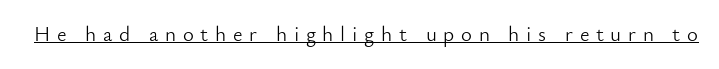
Q: Is the text bold? A: No.
Q: Is the text italic (slanted)? A: No, it is upright.
Q: Is the text underlined? A: Yes.
Q: Is the spacing between letters normal or unusually wide? A: Unusually wide.
